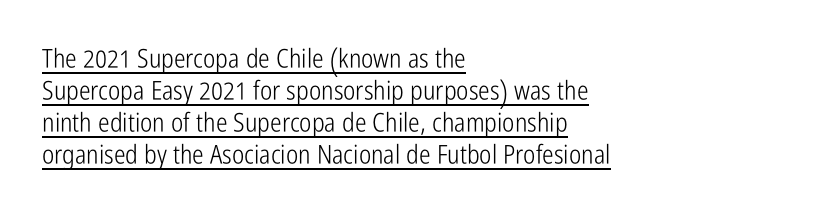
The specimen includes a rule beneath the text block's lines. Horizontally, the lines are justified to the leading edge only. How are the letters spaced? Ordinarily, with no added tracking. Letters have the restrained weight of plain body copy at most.
